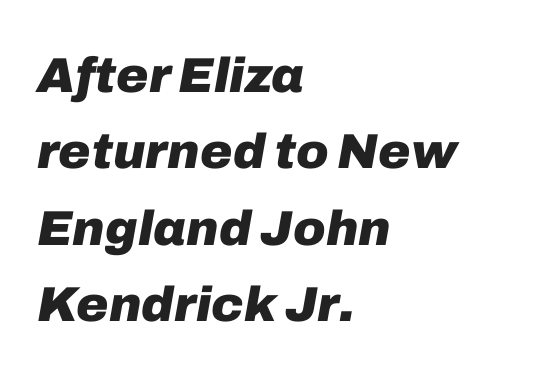
Q: Is the text bold? A: Yes.
Q: Is the text italic (slanted)? A: Yes, it leans right by about 10 degrees.
Q: Is the text underlined? A: No.
Q: How is the paragraph aligned? A: Left-aligned.
Q: Is the spacing between letters normal or unusually wide? A: Normal.
Q: Is the spacing between lines tight, normal or loose? A: Normal.
Q: Width (condensed, normal, or wide)? A: Normal.
Q: Stroke contrast? A: Low.
Q: x-height? A: Medium.
Q: Monospaced? A: No.
